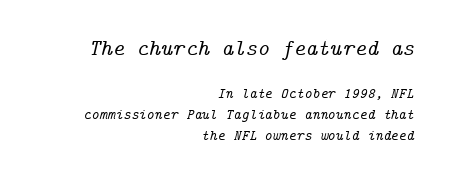
Q: Is the text italic (slanted)? A: Yes, it leans right by about 14 degrees.
Q: Is the text underlined? A: No.
Q: How is the paragraph aligned? A: Right-aligned.
Q: Is the spacing between letters normal or unusually wide? A: Normal.
Q: Is the spacing between lines tight, normal or loose? A: Normal.
Q: Which block of text is set in a larger size, the first (top) or the second (bottom)? A: The first (top) one.
